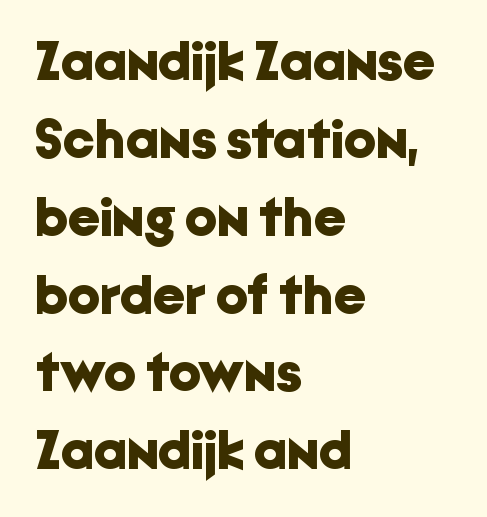
{"serif": "no", "italic": "no", "bold": "yes", "weight": "bold", "width": "normal", "stroke_contrast": "low", "x_height": "medium", "monospaced": "no", "underline": "no", "align": "left", "line_spacing": "normal", "line_spacing_ratio": 1.39, "letter_spacing": "normal", "letter_spacing_em": 0.0, "glyph_px": 56}
